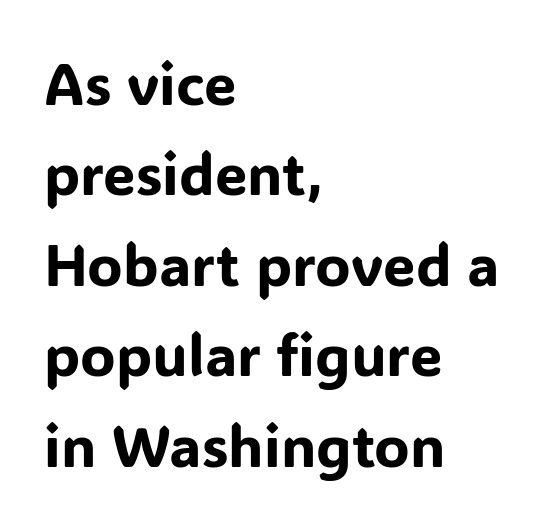
Q: Is the text italic (slanted)? A: No, it is upright.
Q: Is the typeface a serif or a sans-serif typeface? A: Sans-serif.
Q: Is the text underlined? A: No.
Q: How is the paragraph aligned? A: Left-aligned.
Q: Is the spacing between letters normal or unusually wide? A: Normal.
Q: Is the spacing between lines tight, normal or loose? A: Normal.
Q: Width (condensed, normal, or wide)? A: Normal.
Q: Stroke contrast? A: Low.
Q: x-height? A: Medium.
Q: Monospaced? A: No.
